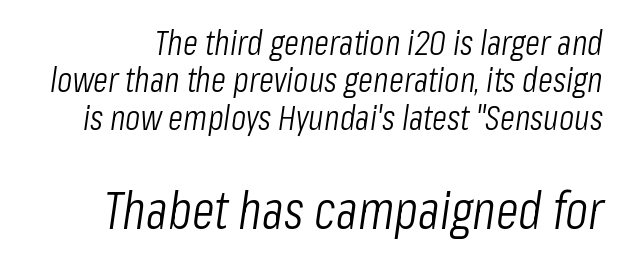
Q: Is the text bold? A: No.
Q: Is the text italic (slanted)? A: Yes, it leans right by about 8 degrees.
Q: Is the text underlined? A: No.
Q: Is the spacing between letters normal or unusually wide? A: Normal.
Q: Is the spacing between lines tight, normal or loose? A: Tight.
Q: Which block of text is set in a larger size, the first (top) or the second (bottom)? A: The second (bottom) one.
Q: Width (condensed, normal, or wide)? A: Condensed.
Q: Stroke contrast? A: Low.
Q: x-height? A: Medium.
Q: Monospaced? A: No.
